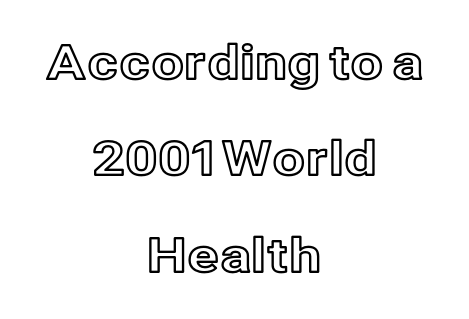
The image shows 47 px text type, upright; set centered, loose line spacing (2.05x), normal letter spacing, not underlined; a medium x-height.
